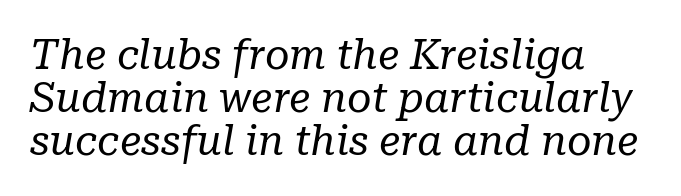
The image shows 42 px regular-weight serif type, italic (leaning right); set left-aligned, tight line spacing (1.02x), normal letter spacing, not underlined; low stroke contrast and a medium x-height.
